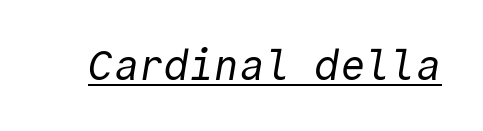
{"serif": "no", "bold": "no", "weight": "regular", "width": "normal", "x_height": "medium", "monospaced": "yes", "underline": "yes", "letter_spacing": "normal", "letter_spacing_em": 0.0, "glyph_px": 42}
